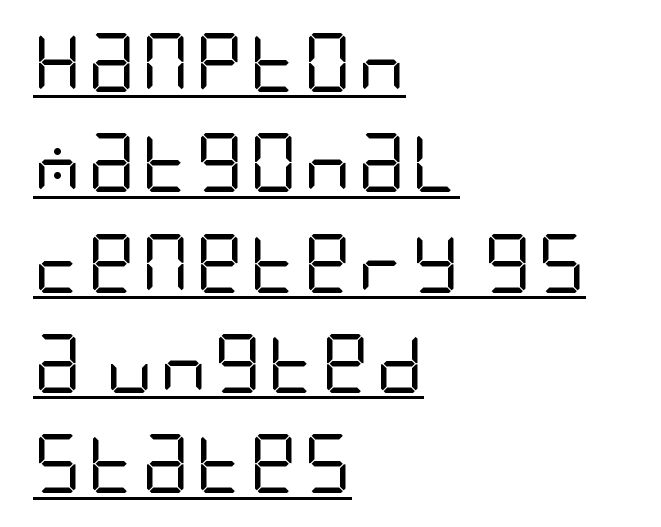
The image shows 59 px regular-weight, condensed sans-serif type, upright; set left-aligned, normal line spacing (1.7x), underlined; low stroke contrast and a large x-height.
